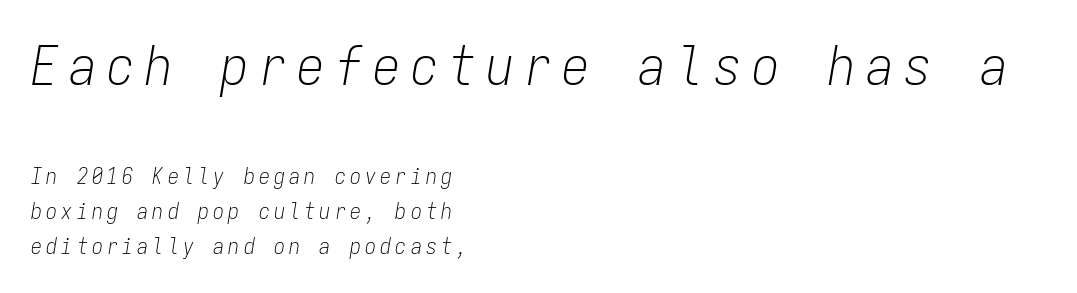
The image shows 55 px light, condensed type, italic (leaning right), monospaced; set left-aligned, normal line spacing (1.59x), not underlined; the first (top) block is 2.5x larger; low stroke contrast and a medium x-height.
